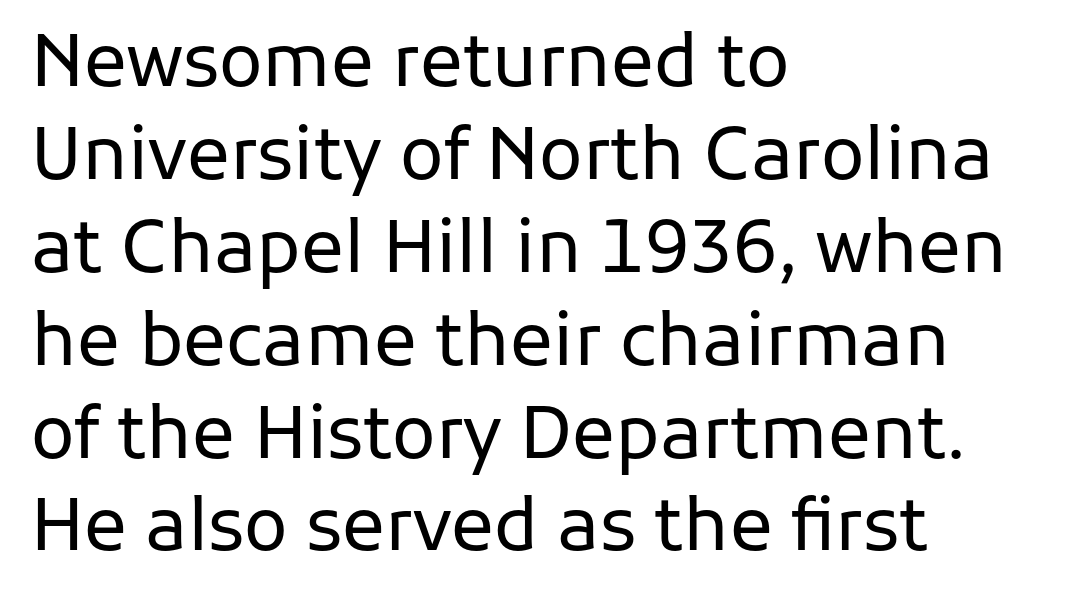
{"serif": "no", "italic": "no", "bold": "no", "weight": "regular", "width": "normal", "stroke_contrast": "low", "x_height": "medium", "monospaced": "no", "underline": "no", "align": "left", "line_spacing": "normal", "line_spacing_ratio": 1.29, "letter_spacing": "normal", "letter_spacing_em": 0.0, "glyph_px": 72}
